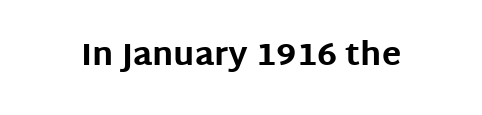
{"serif": "no", "italic": "no", "bold": "yes", "weight": "bold", "width": "normal", "stroke_contrast": "low", "x_height": "large", "monospaced": "no", "underline": "no", "letter_spacing": "normal", "letter_spacing_em": 0.0, "glyph_px": 32}
